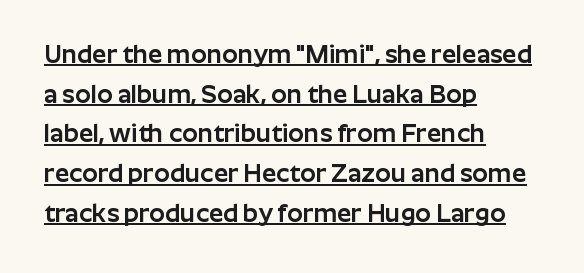
The image shows 25 px text type, upright; set left-aligned, normal line spacing (1.59x), normal letter spacing, underlined.
